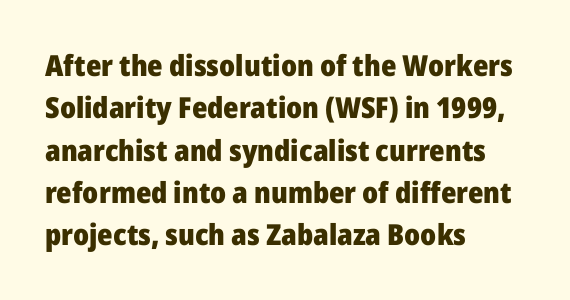
{"serif": "no", "italic": "no", "bold": "yes", "weight": "heavy", "width": "normal", "stroke_contrast": "low", "x_height": "medium", "monospaced": "no", "underline": "no", "align": "left", "line_spacing": "normal", "line_spacing_ratio": 1.46, "letter_spacing": "normal", "letter_spacing_em": 0.0, "glyph_px": 29}
